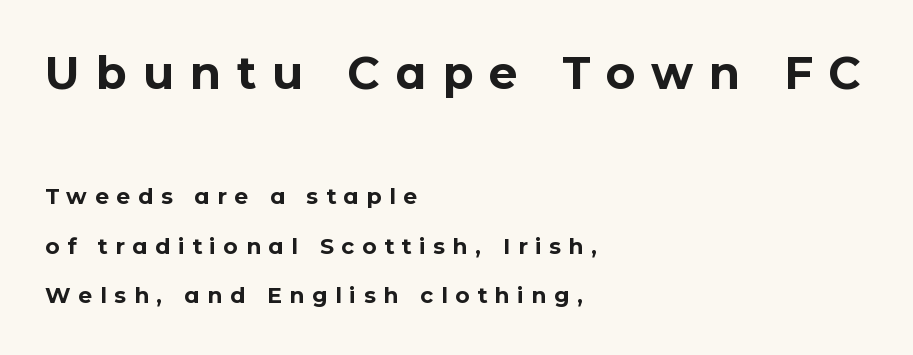
The image shows 45 px bold sans-serif type, upright; set left-aligned, loose line spacing (2.25x), unusually wide letter spacing (+0.35 em), not underlined; the first (top) block is 2.05x larger; low stroke contrast and a medium x-height.
